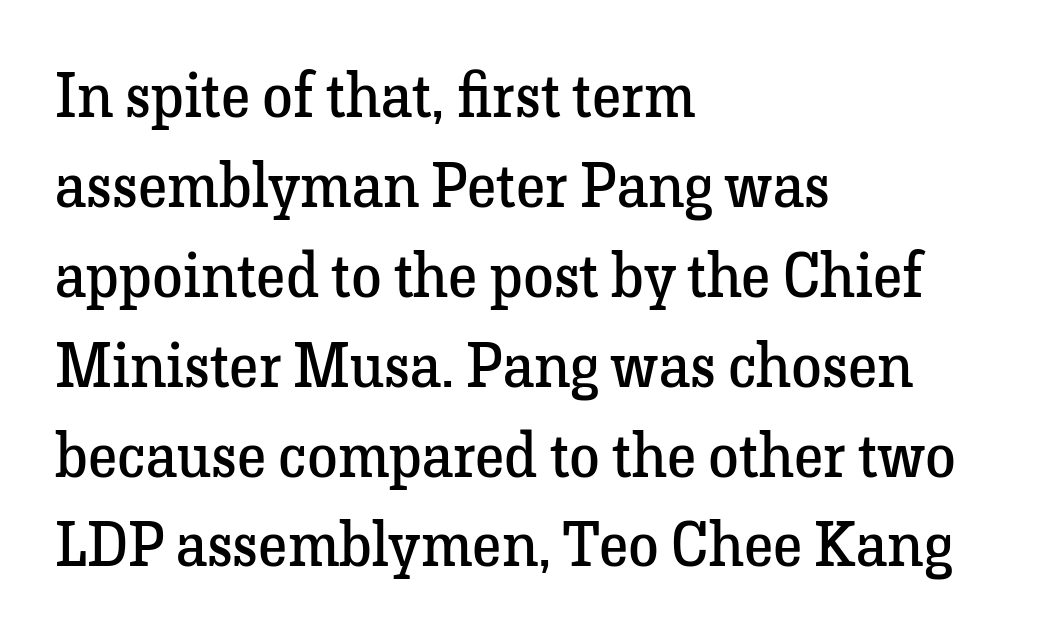
Q: Is the text bold? A: No.
Q: Is the text italic (slanted)? A: No, it is upright.
Q: Is the typeface a serif or a sans-serif typeface? A: Serif.
Q: Is the text underlined? A: No.
Q: How is the paragraph aligned? A: Left-aligned.
Q: Is the spacing between letters normal or unusually wide? A: Normal.
Q: Is the spacing between lines tight, normal or loose? A: Normal.
Q: Width (condensed, normal, or wide)? A: Normal.
Q: Stroke contrast? A: Low.
Q: x-height? A: Medium.
Q: Monospaced? A: No.
